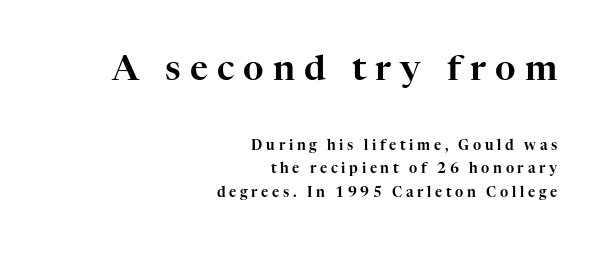
{"serif": "yes", "italic": "no", "width": "normal", "stroke_contrast": "high", "x_height": "medium", "monospaced": "no", "underline": "no", "align": "right", "line_spacing": "normal", "line_spacing_ratio": 1.66, "letter_spacing": "wide", "letter_spacing_em": 0.26, "larger_block": "first", "size_ratio": 2.5, "glyph_px": 35}
